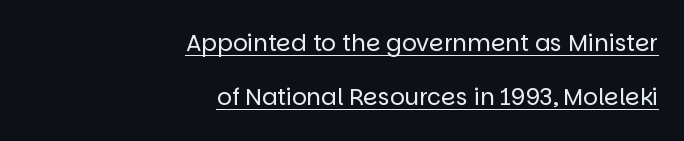
The image shows 23 px text type, upright; set right-aligned, loose line spacing (2.35x), normal letter spacing, underlined.
